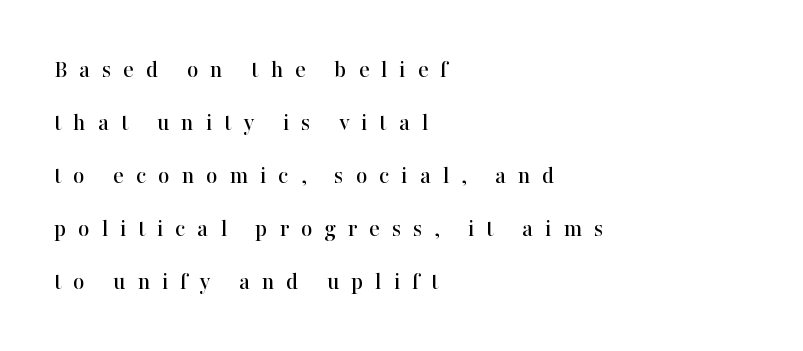
Q: Is the text italic (slanted)? A: No, it is upright.
Q: Is the text underlined? A: No.
Q: How is the paragraph aligned? A: Left-aligned.
Q: Is the spacing between letters normal or unusually wide? A: Unusually wide.
Q: Is the spacing between lines tight, normal or loose? A: Loose.
